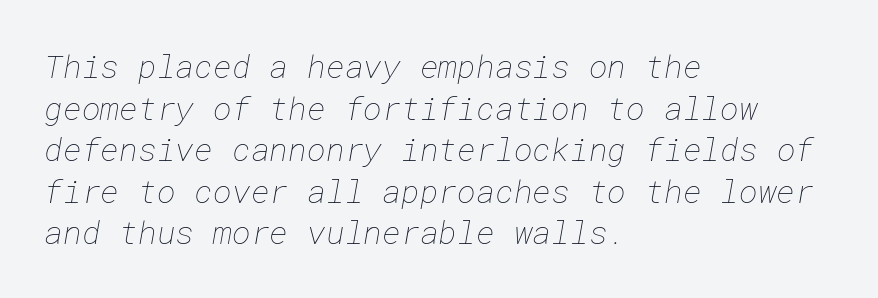
The image shows 32 px thin type; set left-aligned, normal line spacing (1.3x), normal letter spacing, not underlined; low stroke contrast and a medium x-height.
